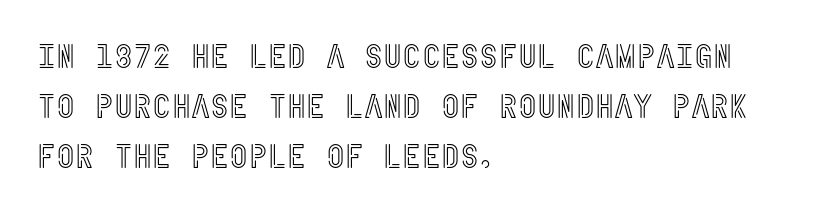
Ordinary non-slanted type is in use. What's the leading like? Ordinary, nothing unusual. Inter-character spacing is left at the font's built-in metrics. Visually the block forms a straight wall on the left and a jagged coastline on the right.
